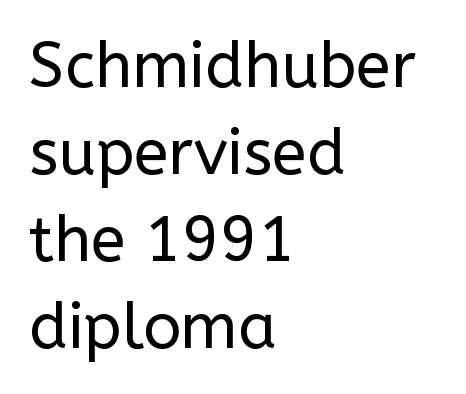
Designer's note — italics off, roman on. Is this a fixed-width face? No — the glyphs have proportional, varying widths. The lines sit at an ordinary, default distance from one another. These lines are composed in type without serifs. This rendering features lettering with no underline.
